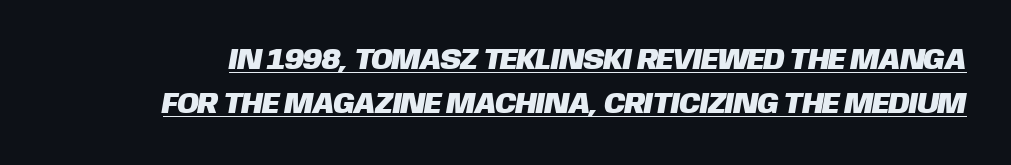
Q: Is the typeface a serif or a sans-serif typeface? A: Sans-serif.
Q: Is the text underlined? A: Yes.
Q: Is the spacing between letters normal or unusually wide? A: Normal.
Q: Is the spacing between lines tight, normal or loose? A: Normal.
Q: Width (condensed, normal, or wide)? A: Normal.
Q: Stroke contrast? A: Low.
Q: x-height? A: Large.
Q: Monospaced? A: No.
